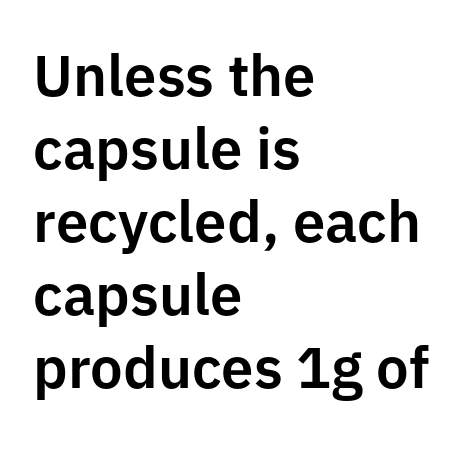
The glyphs are unaccompanied by any horizontal stroke below them. The rendering uses natural spacing where letterforms have individual widths. In terms of letterform style, serifs are entirely absent. Tall strokes in this sample are plumb rather than angled. You could call the tracking neutral — neither tight nor loose. Compared with typical paragraphs, the rows here are spaced about the same.
